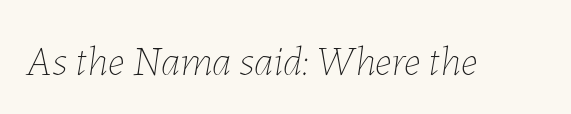
{"italic": "yes", "lean": "right", "slant_degrees": 7, "bold": "no", "weight": "thin", "width": "normal", "stroke_contrast": "low", "x_height": "medium", "monospaced": "no", "underline": "no", "letter_spacing": "normal", "letter_spacing_em": 0.0, "glyph_px": 42}
